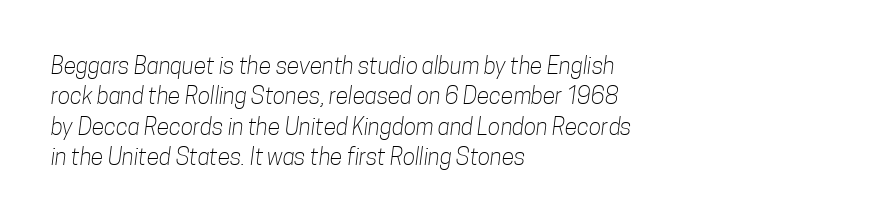
Q: Is the text bold? A: No.
Q: Is the text underlined? A: No.
Q: How is the paragraph aligned? A: Left-aligned.
Q: Is the spacing between letters normal or unusually wide? A: Normal.
Q: Is the spacing between lines tight, normal or loose? A: Normal.
